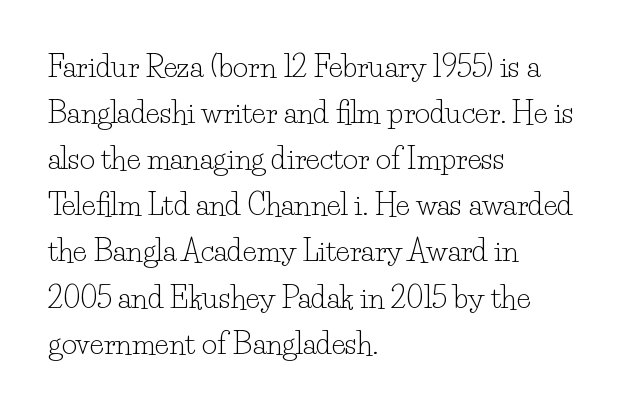
The image shows 29 px light serif type, upright; set left-aligned, normal line spacing (1.59x), normal letter spacing, not underlined; low stroke contrast and a small x-height.
